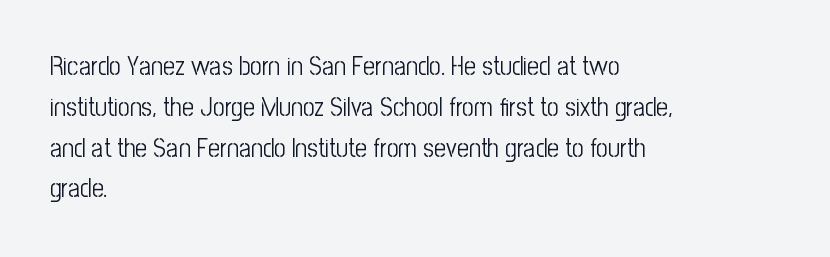
Q: Is the text bold? A: No.
Q: Is the text italic (slanted)? A: No, it is upright.
Q: Is the text underlined? A: No.
Q: How is the paragraph aligned? A: Left-aligned.
Q: Is the spacing between letters normal or unusually wide? A: Normal.
Q: Is the spacing between lines tight, normal or loose? A: Normal.
